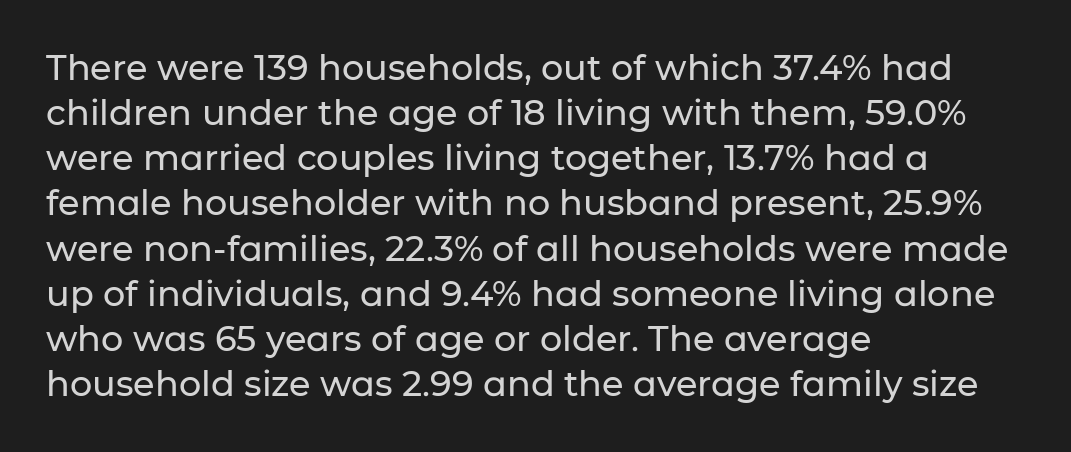
Q: Is the text italic (slanted)? A: No, it is upright.
Q: Is the typeface a serif or a sans-serif typeface? A: Sans-serif.
Q: Is the text underlined? A: No.
Q: How is the paragraph aligned? A: Left-aligned.
Q: Is the spacing between letters normal or unusually wide? A: Normal.
Q: Is the spacing between lines tight, normal or loose? A: Normal.
Q: Width (condensed, normal, or wide)? A: Normal.
Q: Stroke contrast? A: Low.
Q: x-height? A: Medium.
Q: Monospaced? A: No.
